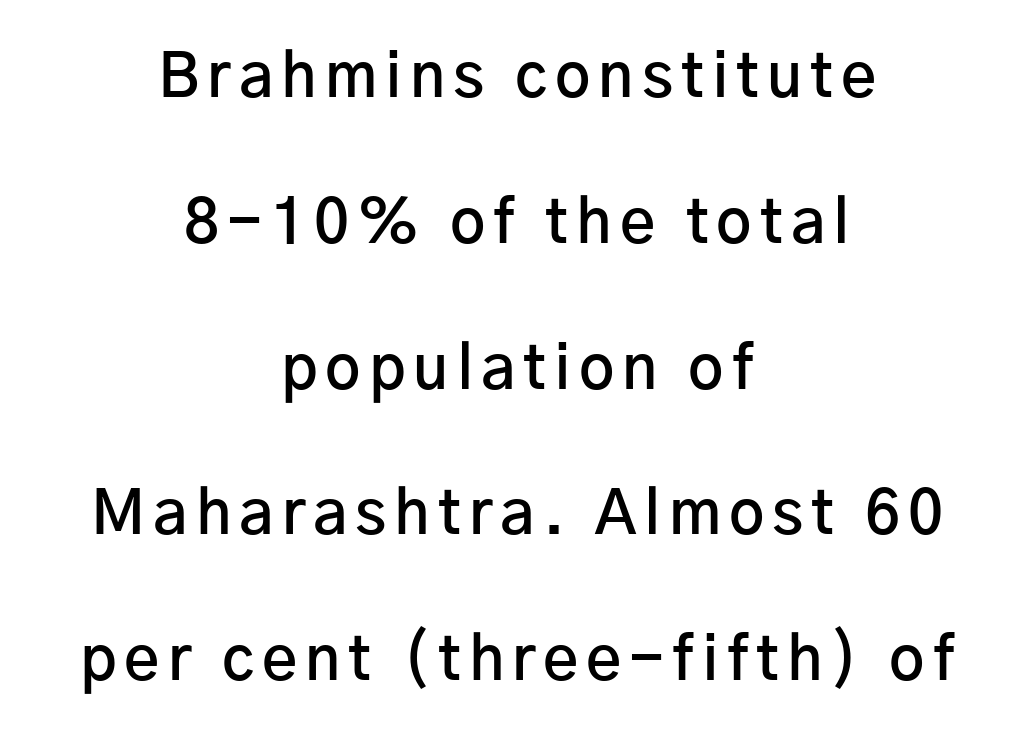
The image shows 61 px semibold sans-serif type, upright; set centered, loose line spacing (2.39x), not underlined; low stroke contrast and a medium x-height.
